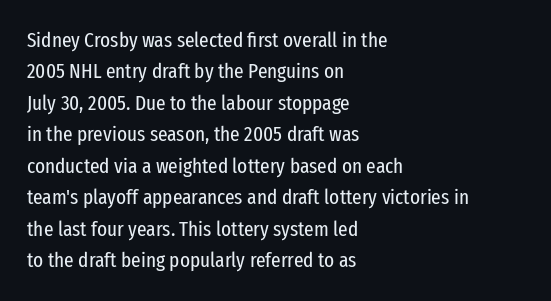
Q: Is the text bold? A: No.
Q: Is the text italic (slanted)? A: No, it is upright.
Q: Is the text underlined? A: No.
Q: How is the paragraph aligned? A: Left-aligned.
Q: Is the spacing between letters normal or unusually wide? A: Normal.
Q: Is the spacing between lines tight, normal or loose? A: Normal.
